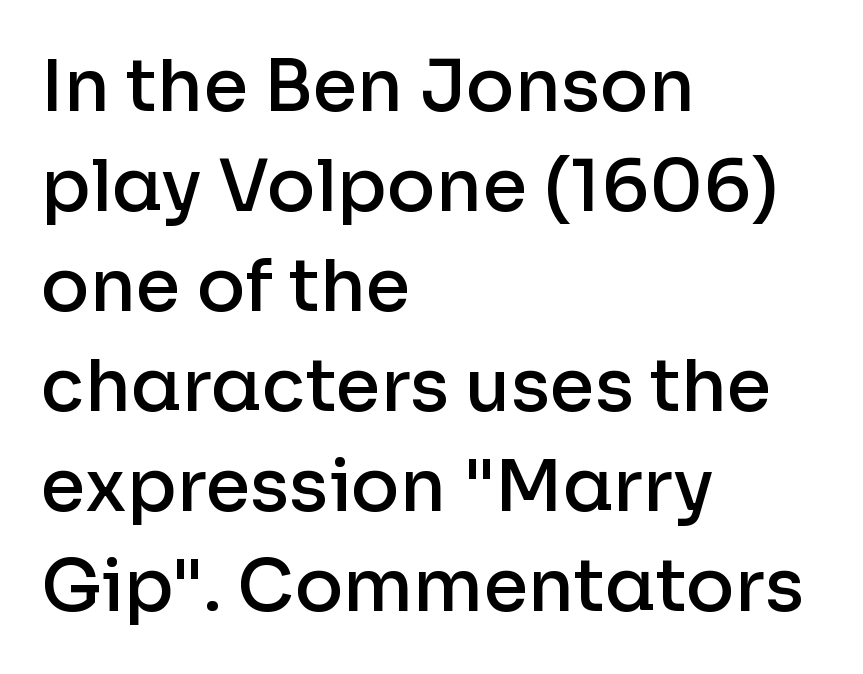
The image shows 72 px semibold sans-serif type, upright; set left-aligned, normal line spacing (1.39x), normal letter spacing, not underlined; low stroke contrast and a medium x-height.
